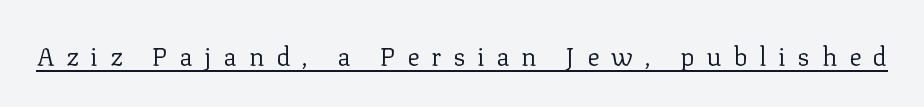
{"italic": "no", "bold": "no", "underline": "yes", "letter_spacing": "wide", "letter_spacing_em": 0.45, "glyph_px": 26}
